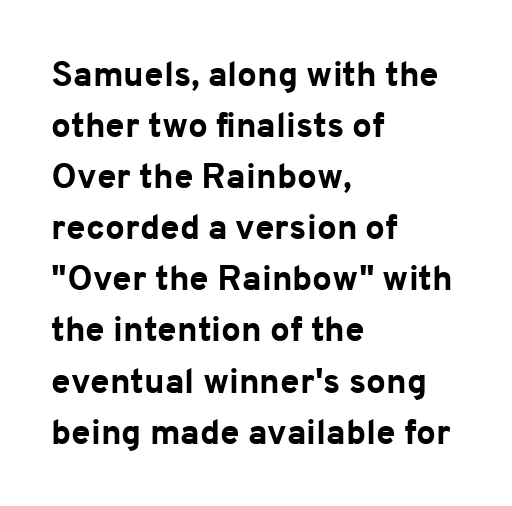
{"serif": "no", "italic": "no", "bold": "yes", "weight": "bold", "width": "normal", "stroke_contrast": "low", "x_height": "medium", "monospaced": "no", "underline": "no", "align": "left", "line_spacing": "normal", "line_spacing_ratio": 1.46, "letter_spacing": "normal", "letter_spacing_em": 0.0, "glyph_px": 35}
